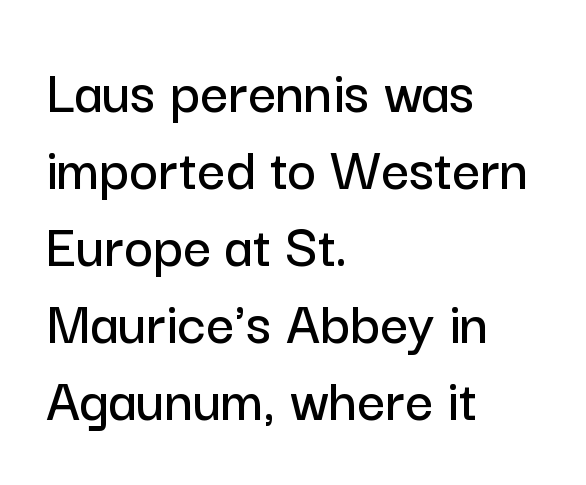
Q: Is the text italic (slanted)? A: No, it is upright.
Q: Is the typeface a serif or a sans-serif typeface? A: Sans-serif.
Q: Is the text underlined? A: No.
Q: How is the paragraph aligned? A: Left-aligned.
Q: Is the spacing between letters normal or unusually wide? A: Normal.
Q: Width (condensed, normal, or wide)? A: Normal.
Q: Stroke contrast? A: Low.
Q: x-height? A: Medium.
Q: Monospaced? A: No.
